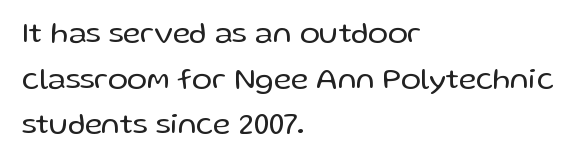
The image shows 30 px regular-weight sans-serif type, upright; set left-aligned, normal line spacing (1.52x), normal letter spacing, not underlined; low stroke contrast and a medium x-height.
